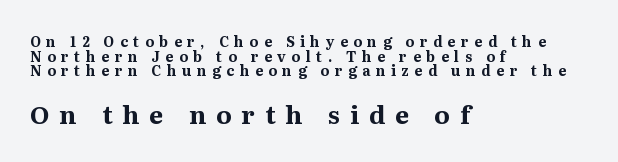
{"italic": "no", "bold": "yes", "underline": "no", "align": "left", "line_spacing": "tight", "line_spacing_ratio": 1.04, "letter_spacing": "wide", "letter_spacing_em": 0.4, "larger_block": "second", "size_ratio": 1.79, "glyph_px": 25}
